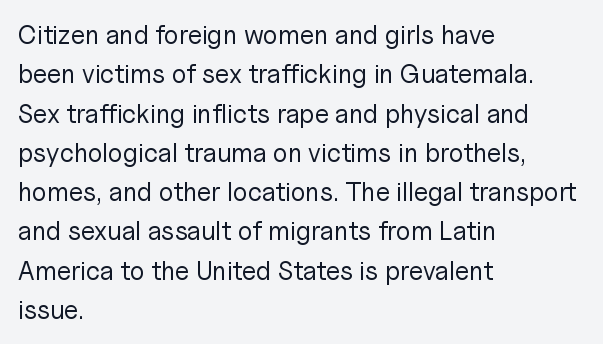
The image shows 26 px text type, upright; set left-aligned, normal line spacing (1.51x), normal letter spacing, not underlined.
